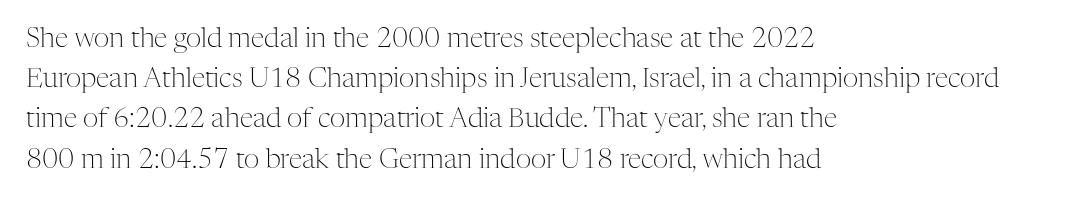
The image shows 27 px text type, upright; set left-aligned, normal line spacing (1.49x), normal letter spacing, not underlined.
